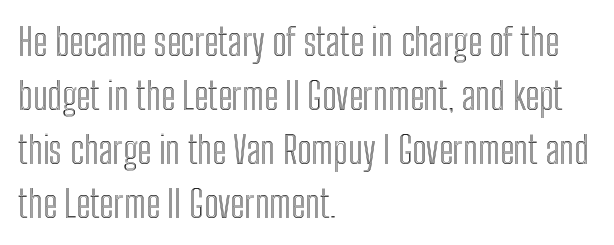
Q: Is the text italic (slanted)? A: No, it is upright.
Q: Is the text underlined? A: No.
Q: How is the paragraph aligned? A: Left-aligned.
Q: Is the spacing between letters normal or unusually wide? A: Normal.
Q: Is the spacing between lines tight, normal or loose? A: Normal.
Q: Width (condensed, normal, or wide)? A: Condensed.
Q: x-height? A: Medium.
Q: Monospaced? A: No.
